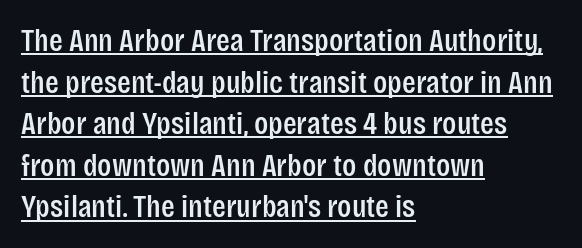
{"serif": "no", "italic": "no", "width": "condensed", "stroke_contrast": "low", "x_height": "large", "monospaced": "no", "underline": "yes", "align": "left", "line_spacing": "normal", "line_spacing_ratio": 1.3, "letter_spacing": "normal", "letter_spacing_em": 0.0, "glyph_px": 32}
